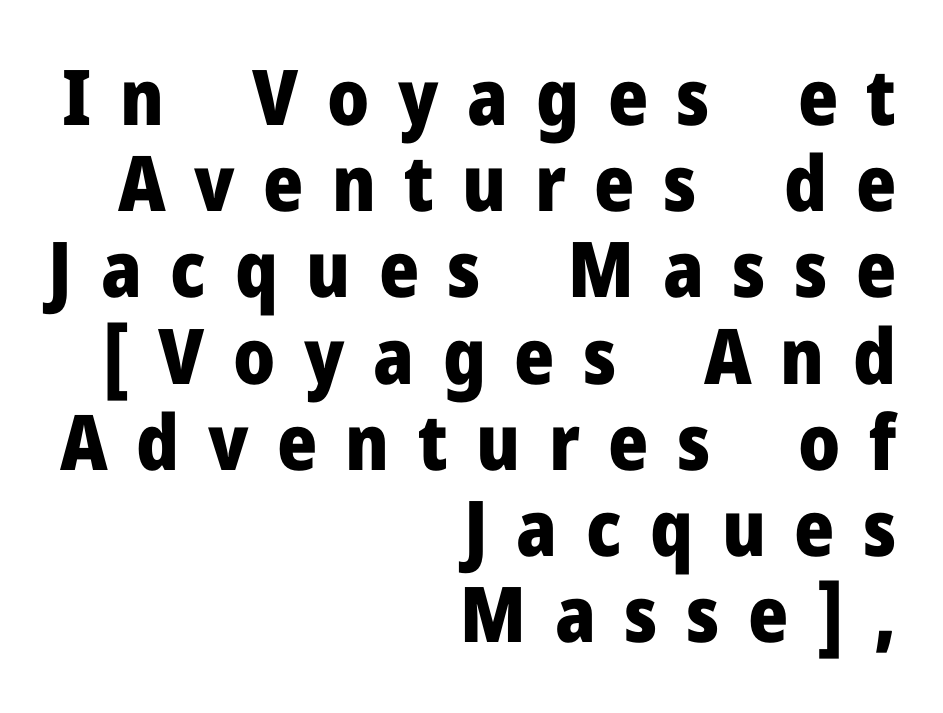
The image shows 77 px heavy sans-serif type, upright; set right-aligned, tight line spacing (1.12x), unusually wide letter spacing (+0.37 em), not underlined; low stroke contrast and a medium x-height.
